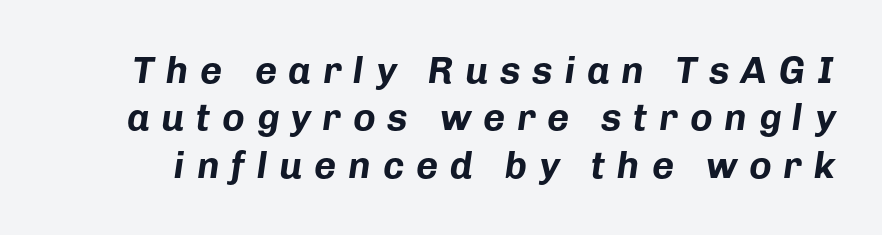
Spacing verdict: proportional, widths tailored to each character. Heavy-handed strokes throughout: this text is bold. Would a proofreader flag this as italicized? Yes. Successive baselines arrive at the customary interval. Loose tracking; the words dissolve into strings of separated letters. Only glyphs here, with clear space below each row.
